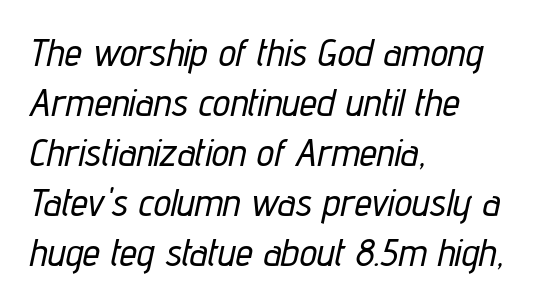
Q: Is the text italic (slanted)? A: Yes, it leans right by about 12 degrees.
Q: Is the text underlined? A: No.
Q: How is the paragraph aligned? A: Left-aligned.
Q: Is the spacing between letters normal or unusually wide? A: Normal.
Q: Is the spacing between lines tight, normal or loose? A: Normal.
Q: Width (condensed, normal, or wide)? A: Condensed.
Q: Stroke contrast? A: Low.
Q: x-height? A: Medium.
Q: Monospaced? A: No.
